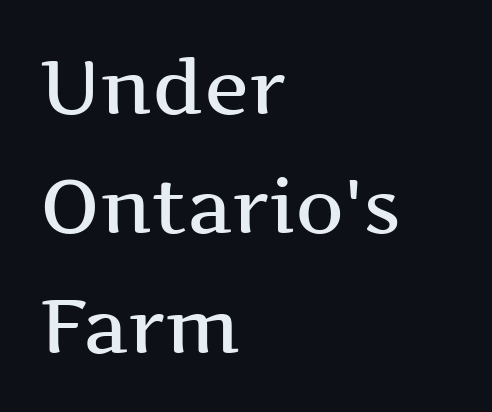
Q: Is the text italic (slanted)? A: No, it is upright.
Q: Is the typeface a serif or a sans-serif typeface? A: Serif.
Q: Is the text underlined? A: No.
Q: How is the paragraph aligned? A: Left-aligned.
Q: Is the spacing between letters normal or unusually wide? A: Normal.
Q: Is the spacing between lines tight, normal or loose? A: Normal.
Q: Width (condensed, normal, or wide)? A: Wide.
Q: Stroke contrast? A: Medium.
Q: x-height? A: Medium.
Q: Monospaced? A: No.
